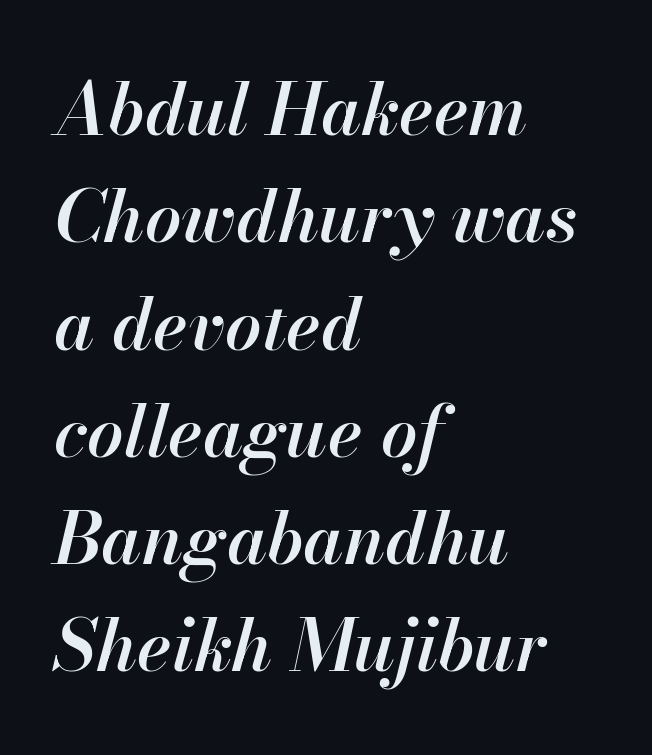
Tracking here is standard; glyphs follow each other at the usual distance. This sample uses an oblique cut, with every glyph tilted off the vertical. Is the type bold? Partly — it's a semibold, heavier than regular but not fully bold. The lines sit at an ordinary, default distance from one another. Where is the straight margin? On the left. Descenders hang freely into open space.
